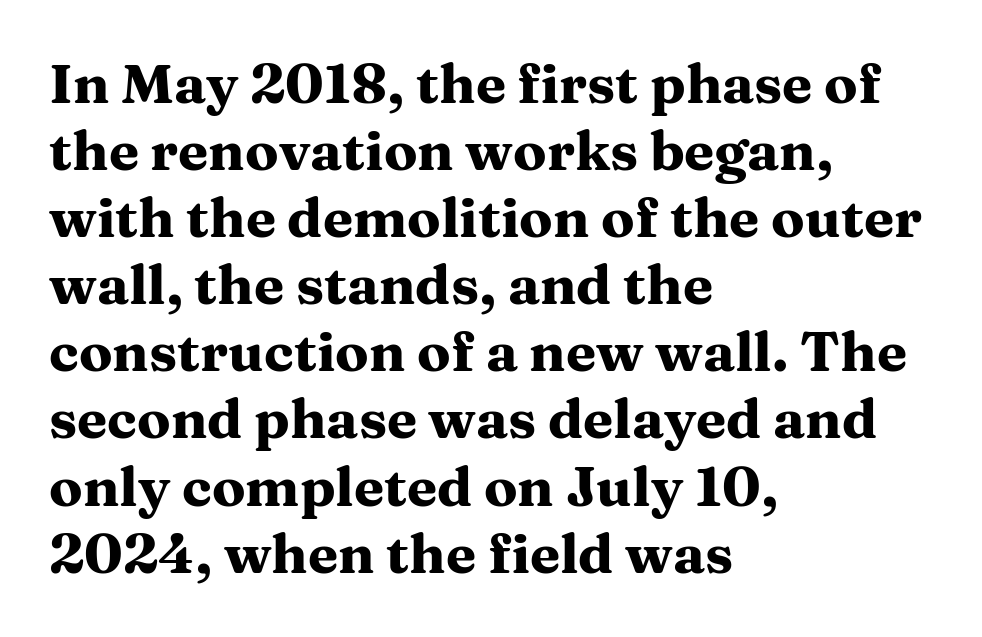
{"serif": "yes", "italic": "no", "bold": "yes", "weight": "heavy", "width": "wide", "stroke_contrast": "medium", "x_height": "medium", "monospaced": "no", "underline": "no", "align": "left", "line_spacing_ratio": 1.22, "letter_spacing": "normal", "letter_spacing_em": 0.0, "glyph_px": 55}
